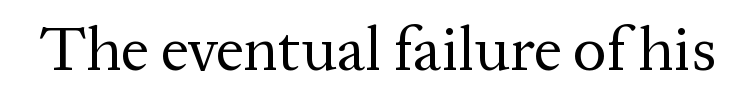
The image shows 63 px regular-weight serif type, upright; set normal letter spacing, not underlined; medium stroke contrast and a medium x-height.
